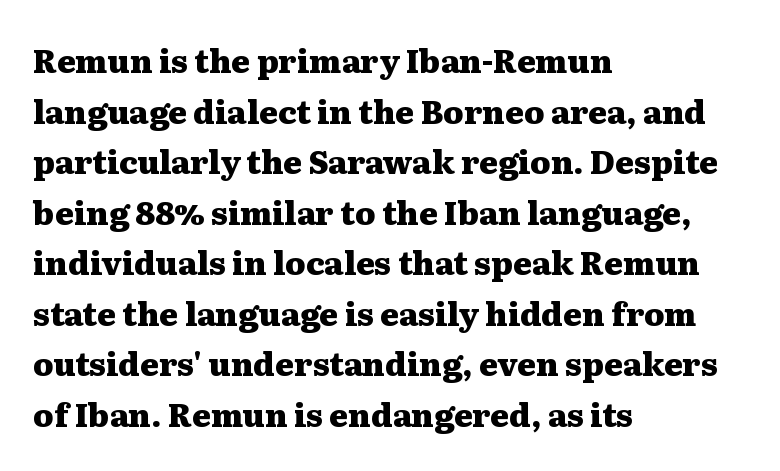
Q: Is the text bold? A: Yes.
Q: Is the text italic (slanted)? A: No, it is upright.
Q: Is the typeface a serif or a sans-serif typeface? A: Serif.
Q: Is the text underlined? A: No.
Q: How is the paragraph aligned? A: Left-aligned.
Q: Is the spacing between letters normal or unusually wide? A: Normal.
Q: Is the spacing between lines tight, normal or loose? A: Normal.
Q: Width (condensed, normal, or wide)? A: Wide.
Q: Stroke contrast? A: Medium.
Q: x-height? A: Medium.
Q: Monospaced? A: No.
